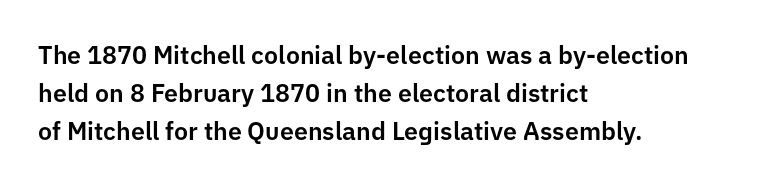
{"italic": "no", "underline": "no", "align": "left", "line_spacing": "normal", "line_spacing_ratio": 1.53, "letter_spacing": "normal", "letter_spacing_em": 0.0, "glyph_px": 25}
